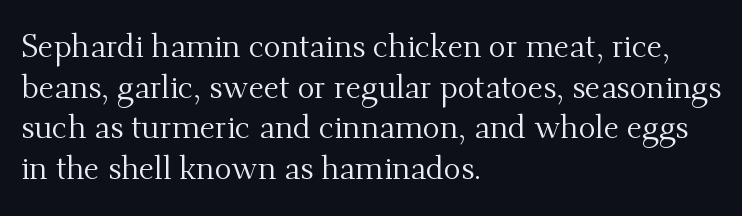
The image shows 32 px regular-weight serif type, upright; set left-aligned, normal line spacing (1.27x), normal letter spacing, not underlined; medium stroke contrast and a small x-height.
